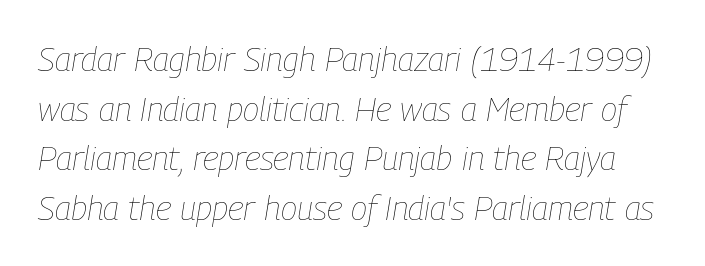
The image shows 34 px thin, condensed type, italic (leaning right); set normal line spacing (1.46x), normal letter spacing, not underlined; low stroke contrast and a medium x-height.
